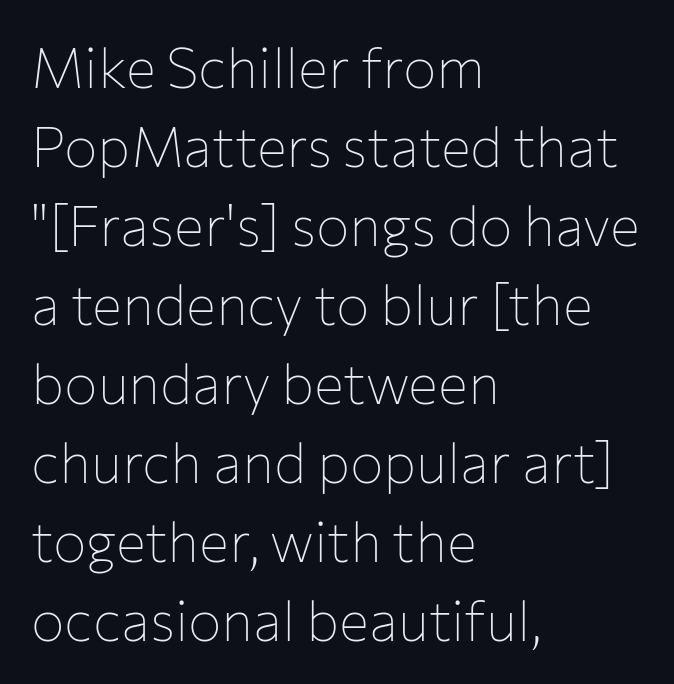
The image shows 56 px thin sans-serif type, upright; set left-aligned, normal line spacing (1.41x), normal letter spacing, not underlined; low stroke contrast and a medium x-height.
